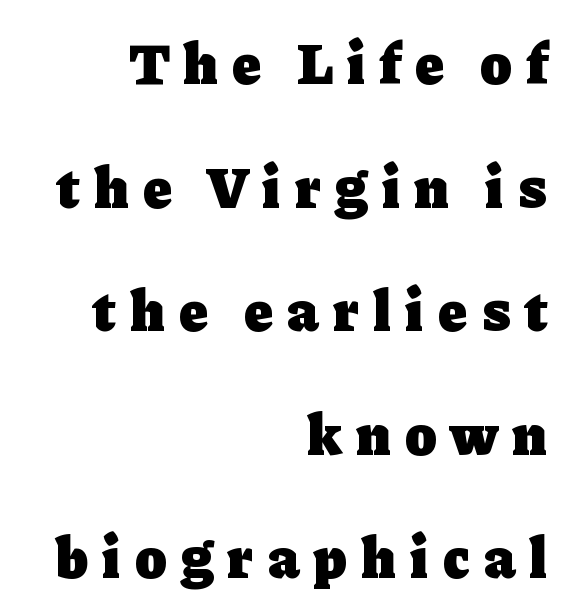
Small tapered or slab feet sit at the stroke ends, so this counts as serif. Characters remain perfectly vertical along every line. Every row of glyphs terminates at an identical x-position on the right. Notice the wide empty band between every row — that's loose leading. Proportional: the letters do not fall into vertical columns.
